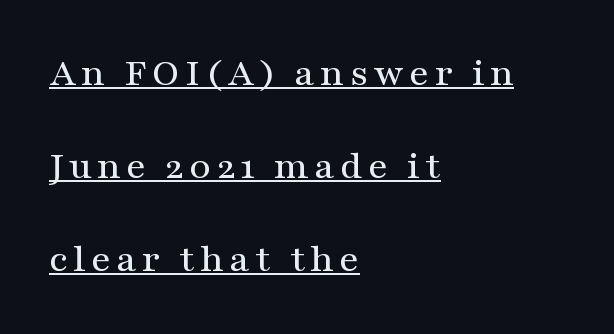
Honestly, the rows look like they've been pulled way apart. Emphasis is given by a line drawn under the lettering. The letters stand upright; this is a roman face. This is serif lettering, the kind often seen in printed books. Think of a printed novel: that variable character pitch is what you see here.
